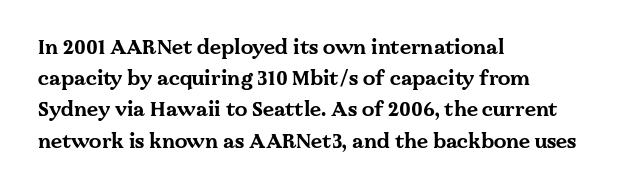
Beneath every word, the page is bare. The letterforms sit shoulder to shoulder at normal distance. The typesetter chose a ragged-right arrangement here. What weight is shown? A full bold with thick strokes.
